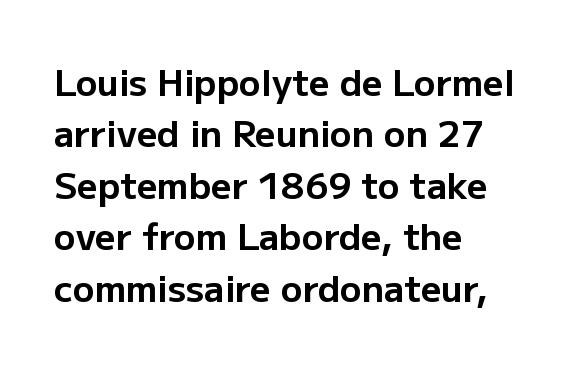
The image shows 36 px bold sans-serif type, upright; set left-aligned, normal line spacing (1.43x), normal letter spacing, not underlined; low stroke contrast and a medium x-height.
